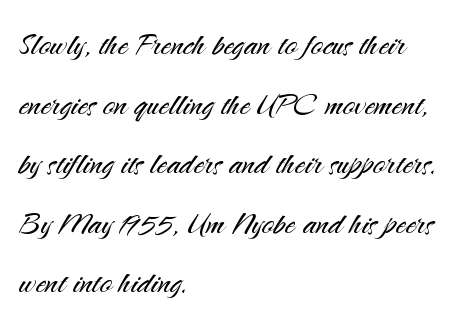
The string is rendered with underlining switched off. Summary of vertical rhythm: regular, with standard interline spacing. You can tell from the bare stems that sans-serif type was used. The tracking reads as untouched default to a designer's eye.
